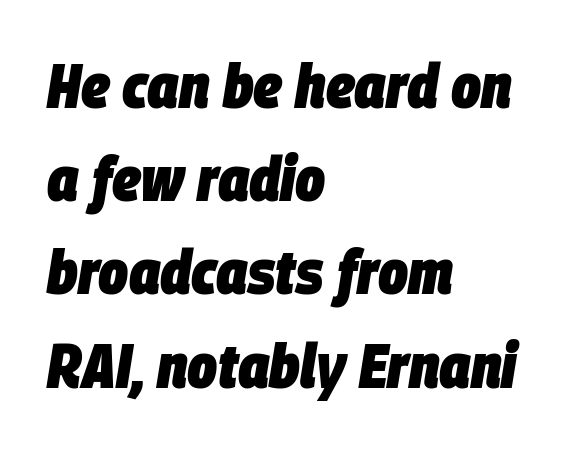
Only glyphs here, with clear space below each row. These words are printed bold, with thick strokes throughout. Varying glyph widths throughout — classic text-font behaviour. The whole block is typeset with a tilt. The paragraph shown leans on its left margin. The letterforms sit shoulder to shoulder at normal distance.
